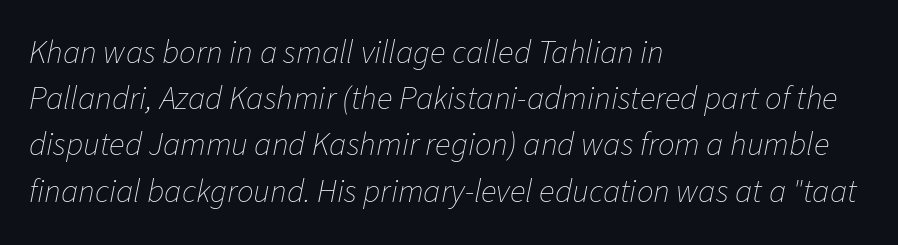
{"italic": "yes", "lean": "right", "slant_degrees": 11, "bold": "no", "weight": "thin", "width": "normal", "stroke_contrast": "low", "x_height": "medium", "monospaced": "no", "underline": "no", "align": "left", "line_spacing": "normal", "line_spacing_ratio": 1.4, "letter_spacing": "normal", "letter_spacing_em": 0.0, "glyph_px": 33}
